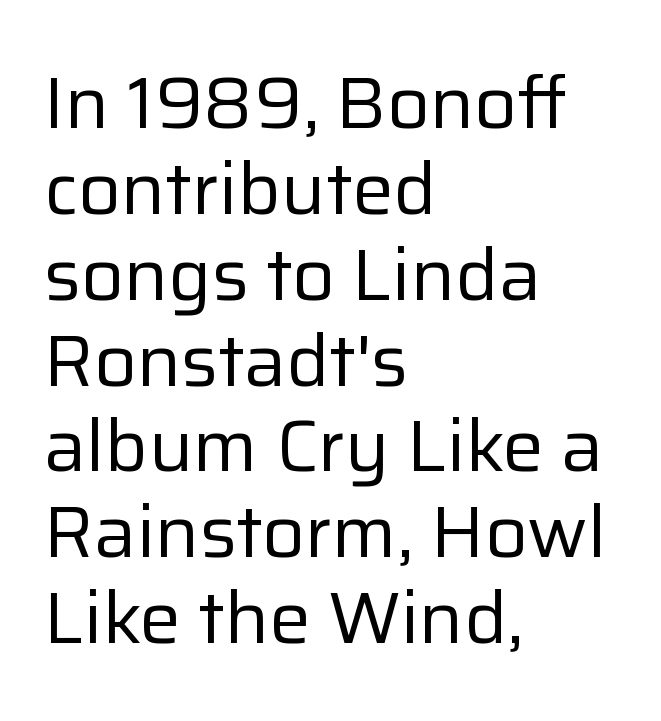
{"serif": "no", "italic": "no", "bold": "no", "weight": "regular", "width": "normal", "stroke_contrast": "low", "x_height": "medium", "monospaced": "no", "underline": "no", "align": "left", "line_spacing_ratio": 1.16, "letter_spacing": "normal", "letter_spacing_em": 0.0, "glyph_px": 74}
